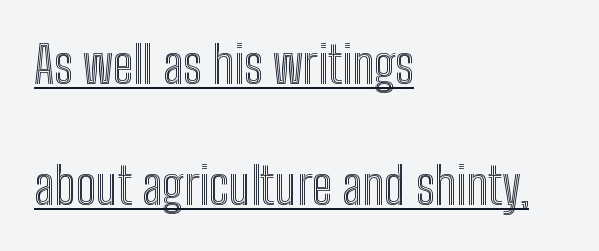
Q: Is the text italic (slanted)? A: No, it is upright.
Q: Is the text underlined? A: Yes.
Q: How is the paragraph aligned? A: Left-aligned.
Q: Is the spacing between letters normal or unusually wide? A: Normal.
Q: Is the spacing between lines tight, normal or loose? A: Loose.
Q: Width (condensed, normal, or wide)? A: Condensed.
Q: x-height? A: Medium.
Q: Monospaced? A: No.
